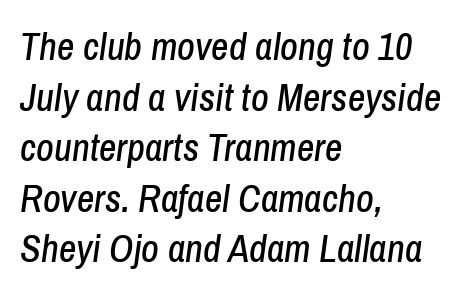
Q: Is the text italic (slanted)? A: Yes, it leans right by about 8 degrees.
Q: Is the text underlined? A: No.
Q: How is the paragraph aligned? A: Left-aligned.
Q: Is the spacing between letters normal or unusually wide? A: Normal.
Q: Is the spacing between lines tight, normal or loose? A: Normal.
Q: Width (condensed, normal, or wide)? A: Condensed.
Q: Stroke contrast? A: Low.
Q: x-height? A: Medium.
Q: Monospaced? A: No.
